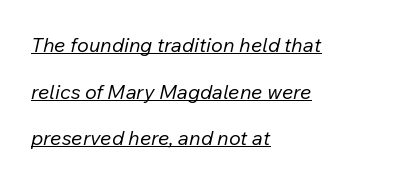
Q: Is the text bold? A: No.
Q: Is the text italic (slanted)? A: Yes, it leans right by about 12 degrees.
Q: Is the text underlined? A: Yes.
Q: How is the paragraph aligned? A: Left-aligned.
Q: Is the spacing between letters normal or unusually wide? A: Normal.
Q: Is the spacing between lines tight, normal or loose? A: Loose.
